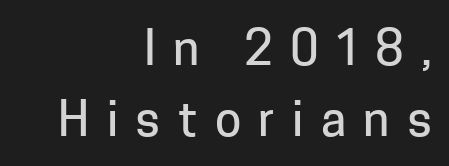
{"serif": "no", "italic": "no", "width": "normal", "stroke_contrast": "low", "x_height": "medium", "monospaced": "no", "underline": "no", "align": "right", "line_spacing": "normal", "line_spacing_ratio": 1.48, "letter_spacing": "wide", "letter_spacing_em": 0.36, "glyph_px": 48}
